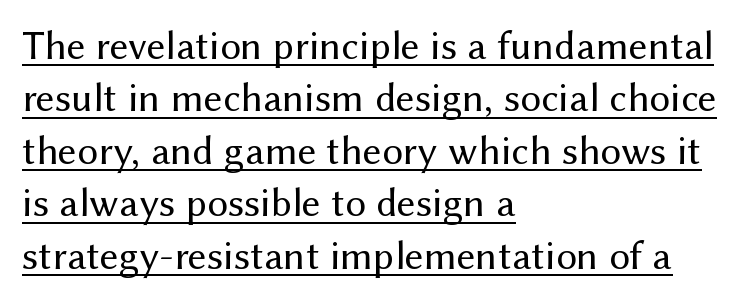
The image shows 41 px regular-weight sans-serif type, upright; set left-aligned, normal line spacing (1.28x), normal letter spacing, underlined; medium stroke contrast and a medium x-height.
